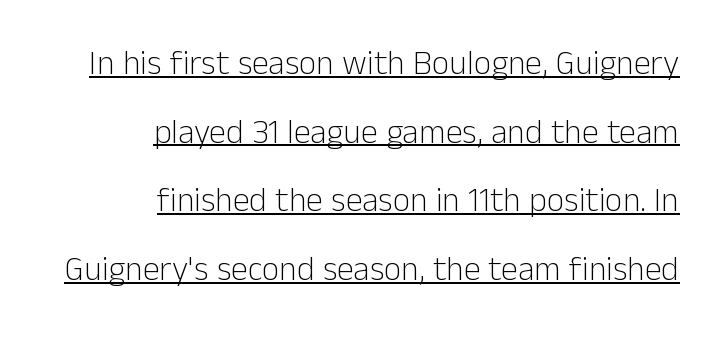
Reading down the column, the eye jumps a long way to each next line. This sample has the flowing, uneven cadence of proportional lettering. The letters sit at their default tracking, neither squeezed nor spread. Letters have the restrained weight of plain body copy at most. The font family rendered here belongs to the sans-serif group. The specimen reads as upright at a glance.
